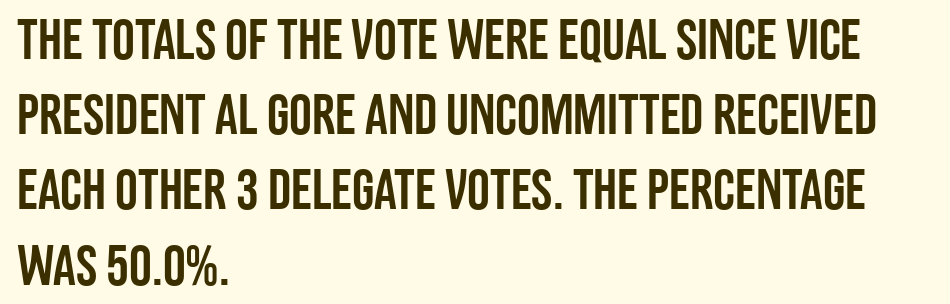
{"serif": "no", "italic": "no", "width": "condensed", "stroke_contrast": "low", "x_height": "large", "monospaced": "no", "underline": "no", "align": "left", "line_spacing": "normal", "line_spacing_ratio": 1.32, "letter_spacing": "normal", "letter_spacing_em": 0.0, "glyph_px": 57}
